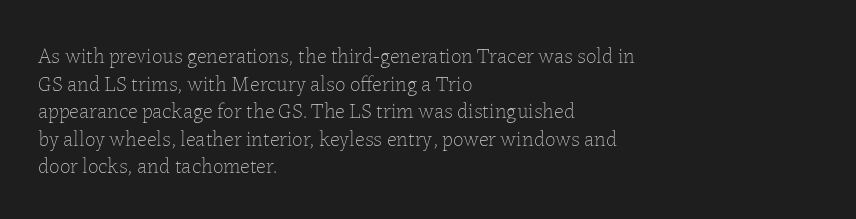
{"italic": "no", "bold": "no", "underline": "no", "align": "left", "line_spacing": "normal", "line_spacing_ratio": 1.31, "letter_spacing": "normal", "letter_spacing_em": 0.0, "glyph_px": 21}
